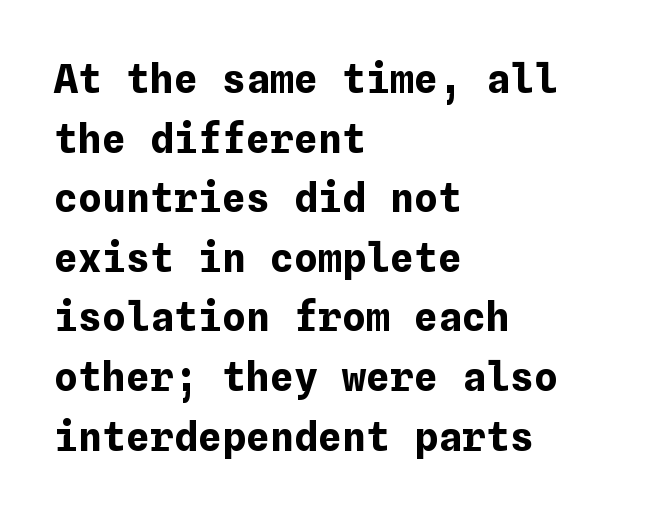
{"italic": "no", "bold": "yes", "weight": "bold", "width": "normal", "stroke_contrast": "low", "x_height": "medium", "underline": "no", "align": "left", "line_spacing": "normal", "line_spacing_ratio": 1.49, "letter_spacing": "normal", "letter_spacing_em": 0.0, "glyph_px": 40}
